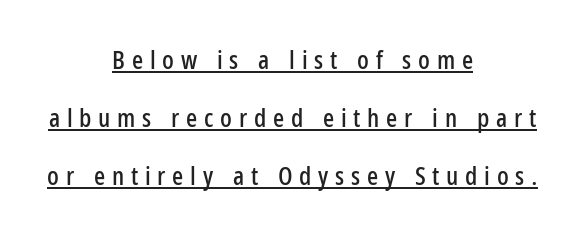
The image shows 26 px text type, upright; set centered, loose line spacing (2.23x), unusually wide letter spacing (+0.26 em), underlined.
